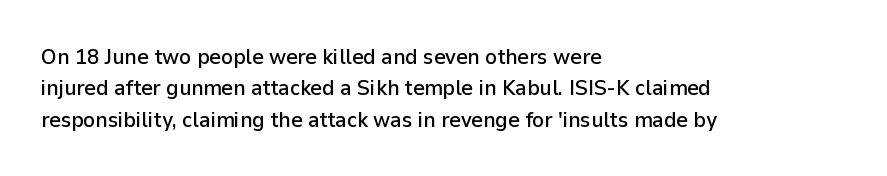
The image shows 22 px text type, upright; set left-aligned, normal line spacing (1.43x), normal letter spacing, not underlined.
